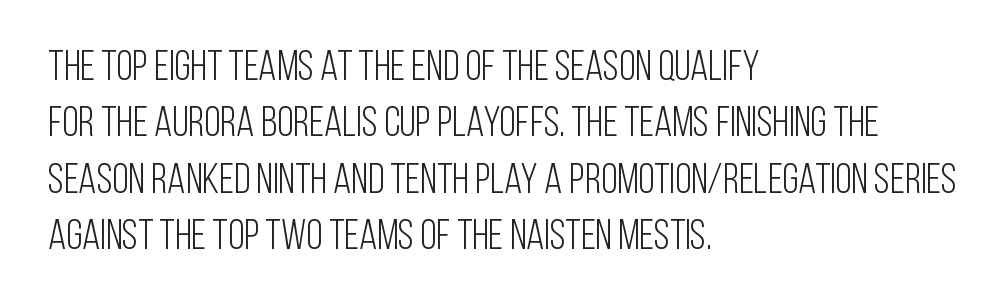
{"serif": "no", "italic": "no", "bold": "no", "weight": "light", "width": "condensed", "stroke_contrast": "low", "x_height": "large", "monospaced": "no", "underline": "no", "align": "left", "line_spacing": "normal", "line_spacing_ratio": 1.34, "letter_spacing": "normal", "letter_spacing_em": 0.0, "glyph_px": 42}
